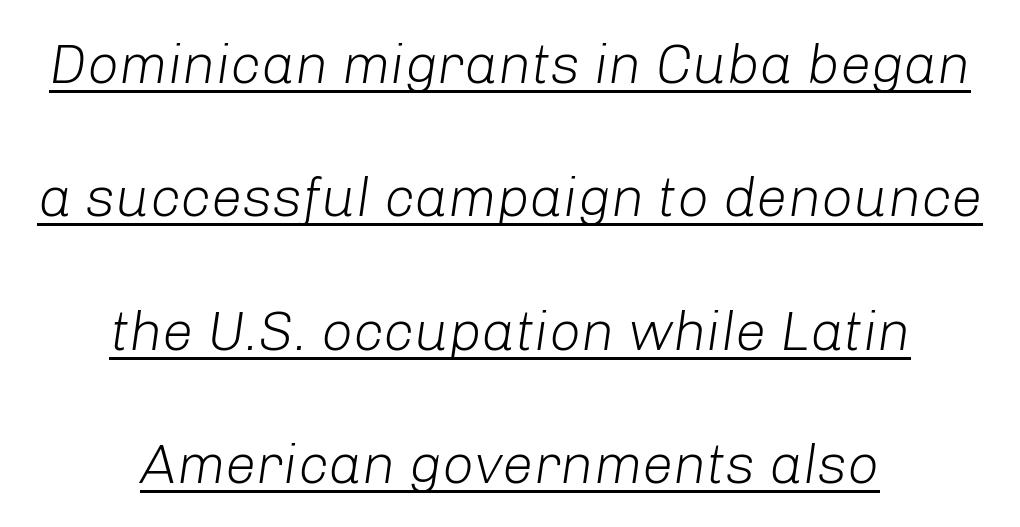
The image shows 56 px light type, italic (leaning right); set centered, loose line spacing (2.38x), normal letter spacing, underlined; low stroke contrast and a medium x-height.
